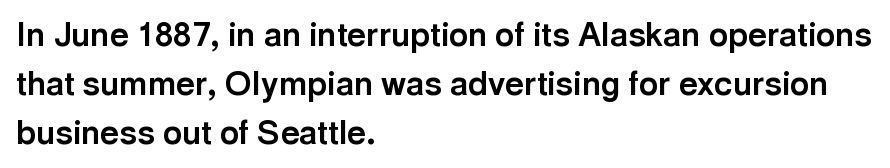
The image shows 33 px bold sans-serif type, upright; set left-aligned, normal line spacing (1.49x), normal letter spacing, not underlined; a medium x-height.
